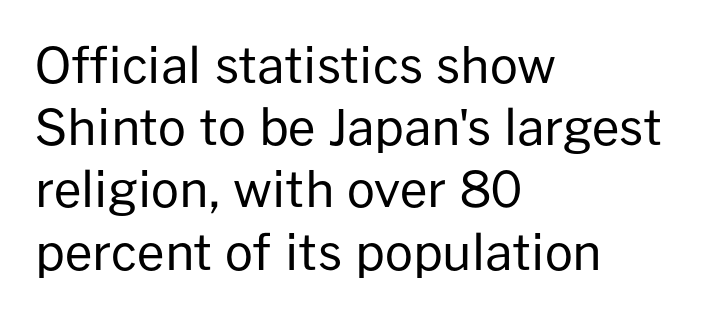
You can tell it's not italic because the verticals are truly vertical. The passage shown is typeset with a sans-serif family. You could call the tracking neutral — neither tight nor loose. These lines sit exactly where default settings would place them. Unbolded letterforms with no extra heft.
